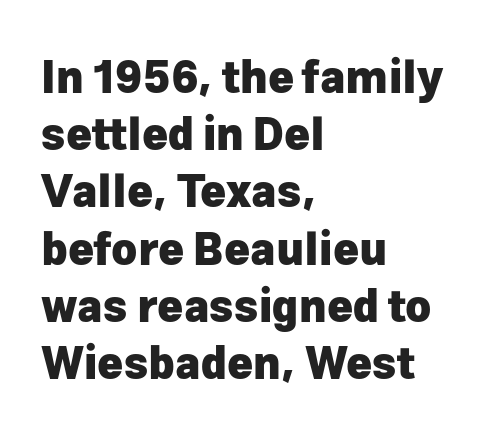
{"serif": "no", "italic": "no", "bold": "yes", "weight": "heavy", "width": "normal", "stroke_contrast": "low", "x_height": "medium", "monospaced": "no", "underline": "no", "align": "left", "line_spacing": "normal", "line_spacing_ratio": 1.3, "letter_spacing": "normal", "letter_spacing_em": 0.0, "glyph_px": 44}
